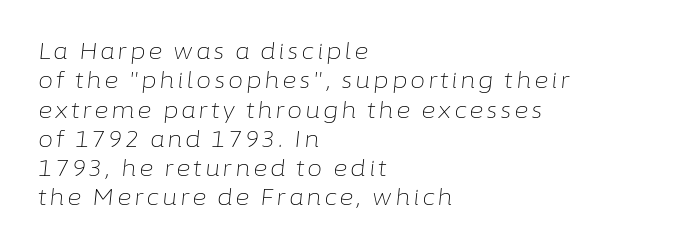
A bare baseline throughout the passage. Every row of glyphs begins at an identical x-position on the left. Vertical spacing — default. Stems here are at most as thick as an everyday book face. The lettering tilts uniformly, giving the passage an italic look.
